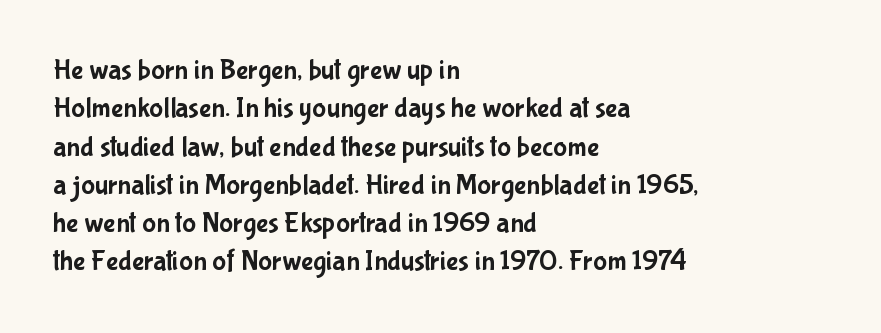
{"serif": "no", "italic": "no", "width": "condensed", "stroke_contrast": "low", "x_height": "medium", "monospaced": "no", "underline": "no", "align": "left", "line_spacing": "normal", "line_spacing_ratio": 1.32, "letter_spacing": "normal", "letter_spacing_em": 0.0, "glyph_px": 29}
